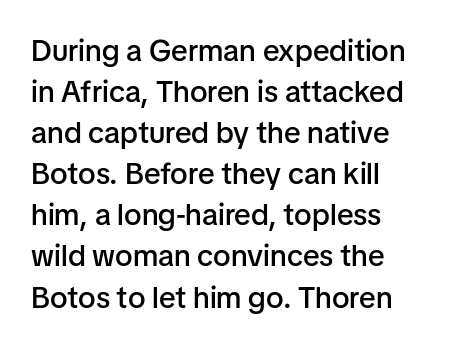
Q: Is the text bold? A: Semi-bold.
Q: Is the text italic (slanted)? A: No, it is upright.
Q: Is the typeface a serif or a sans-serif typeface? A: Sans-serif.
Q: Is the text underlined? A: No.
Q: How is the paragraph aligned? A: Left-aligned.
Q: Is the spacing between letters normal or unusually wide? A: Normal.
Q: Is the spacing between lines tight, normal or loose? A: Normal.
Q: Width (condensed, normal, or wide)? A: Normal.
Q: Stroke contrast? A: Low.
Q: x-height? A: Medium.
Q: Monospaced? A: No.
